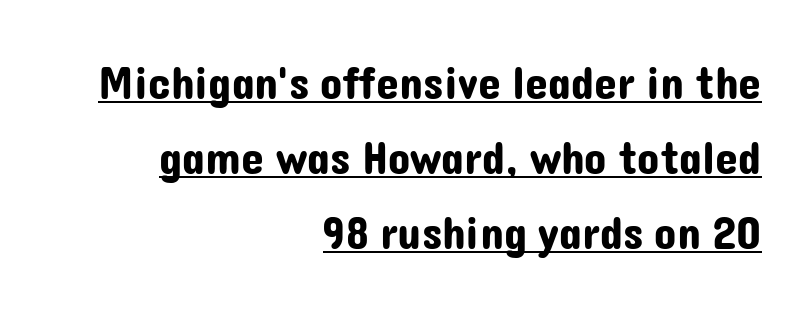
Q: Is the text italic (slanted)? A: No, it is upright.
Q: Is the typeface a serif or a sans-serif typeface? A: Sans-serif.
Q: Is the text underlined? A: Yes.
Q: How is the paragraph aligned? A: Right-aligned.
Q: Is the spacing between letters normal or unusually wide? A: Normal.
Q: Is the spacing between lines tight, normal or loose? A: Normal.
Q: Width (condensed, normal, or wide)? A: Normal.
Q: Stroke contrast? A: Low.
Q: x-height? A: Medium.
Q: Monospaced? A: No.
